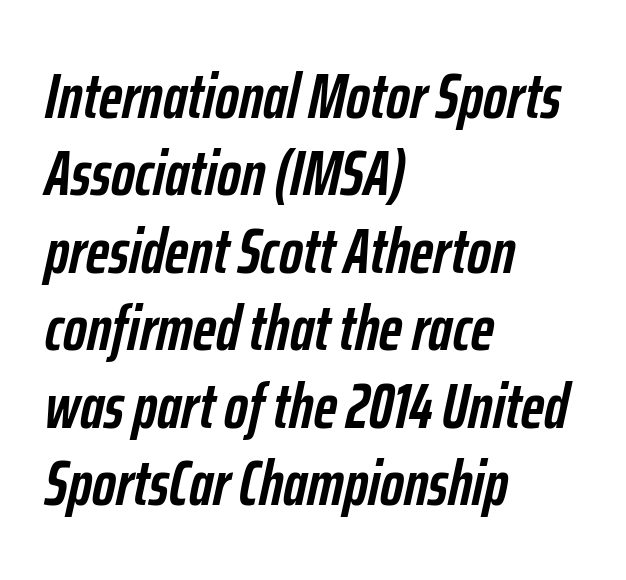
The image shows 64 px semibold, condensed type, italic (leaning right); set left-aligned, line spacing 1.21x, normal letter spacing, not underlined; low stroke contrast and a medium x-height.
